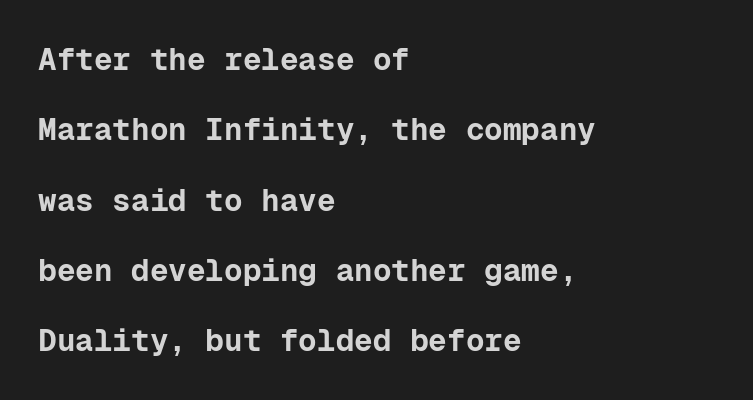
This is sans-serif lettering, the kind often seen on screens and signage. The passage shown is typed in a monospace face where columns stay perfectly aligned. The line-height multiplier appears high, well above default. It's the straight-up-and-down kind of type. Casual observation: everything's shoved over to the left. I'd describe the lettering as bold — thick and assertive.
